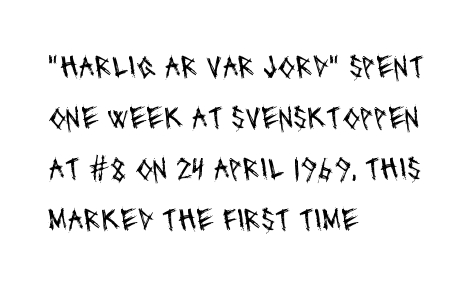
{"serif": "no", "bold": "no", "weight": "regular", "width": "condensed", "stroke_contrast": "medium", "x_height": "large", "monospaced": "no", "underline": "no", "align": "left", "line_spacing": "normal", "line_spacing_ratio": 1.59, "letter_spacing": "normal", "letter_spacing_em": 0.0, "glyph_px": 32}
